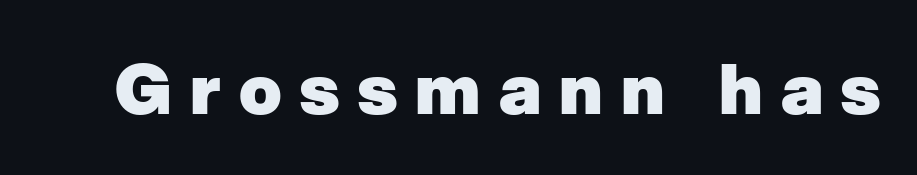
The image shows 70 px heavy sans-serif type; set unusually wide letter spacing (+0.26 em), not underlined; low stroke contrast and a medium x-height.
